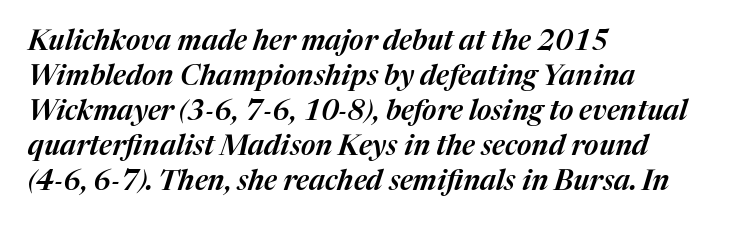
{"italic": "yes", "lean": "right", "slant_degrees": 17, "width": "normal", "stroke_contrast": "medium", "x_height": "medium", "monospaced": "no", "underline": "no", "align": "left", "line_spacing": "normal", "line_spacing_ratio": 1.25, "letter_spacing": "normal", "letter_spacing_em": 0.0, "glyph_px": 28}
